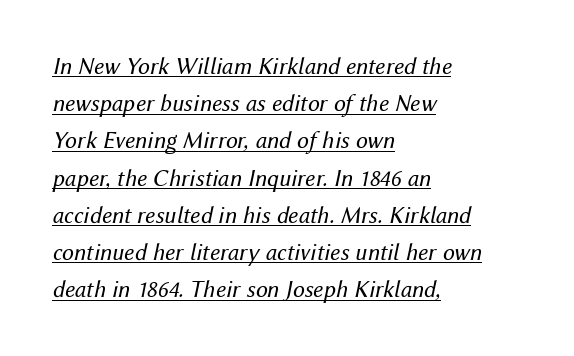
Q: Is the text bold? A: No.
Q: Is the text italic (slanted)? A: Yes, it leans right by about 12 degrees.
Q: Is the text underlined? A: Yes.
Q: How is the paragraph aligned? A: Left-aligned.
Q: Is the spacing between letters normal or unusually wide? A: Normal.
Q: Is the spacing between lines tight, normal or loose? A: Normal.
